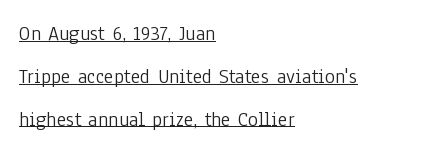
{"italic": "no", "bold": "no", "underline": "yes", "align": "left", "line_spacing": "loose", "line_spacing_ratio": 2.04, "letter_spacing": "normal", "letter_spacing_em": 0.0, "glyph_px": 21}
